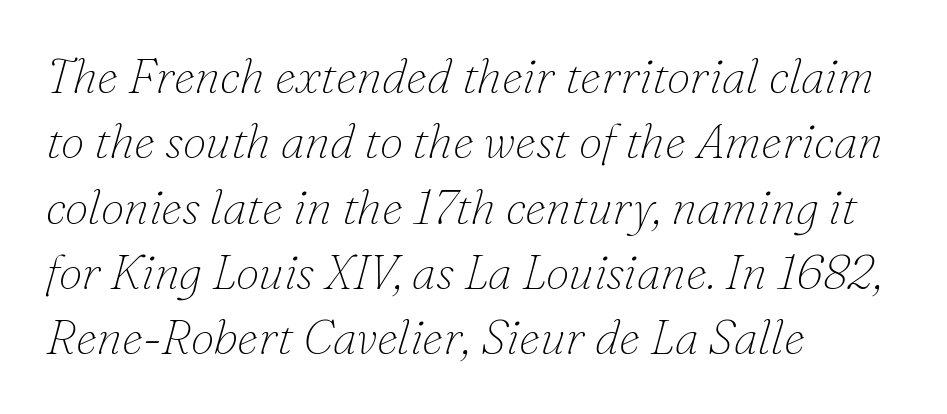
Each letter keeps its own natural width here, so spacing adapts to shape. Is the stroke heavy? The answer is a plain regular-or-lighter. This block has exactly the height ordinary leading produces. Short note: letters normally spaced.
